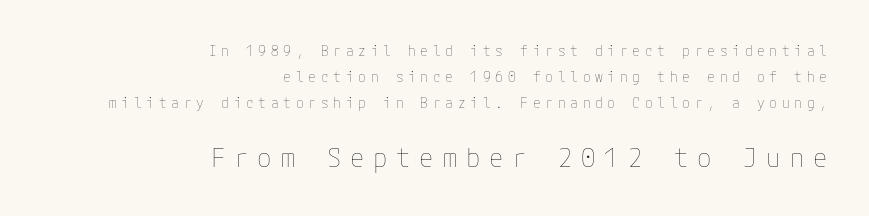
The image shows 26 px text type, upright; set right-aligned, line spacing 1.86x, unusually wide letter spacing (+0.34 em), not underlined; the second (bottom) block is 1.86x larger.
